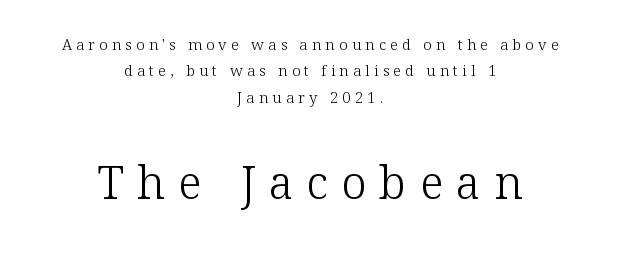
The image shows 46 px light serif type, upright; set centered, line spacing 1.76x, unusually wide letter spacing (+0.28 em), not underlined; the second (bottom) block is 3.07x larger; low stroke contrast and a medium x-height.
